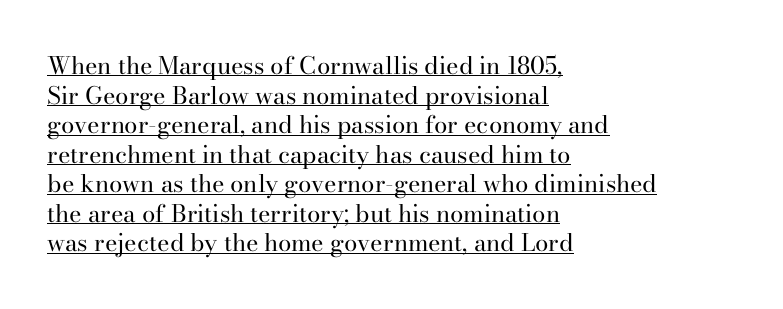
Q: Is the text bold? A: No.
Q: Is the text italic (slanted)? A: No, it is upright.
Q: Is the text underlined? A: Yes.
Q: How is the paragraph aligned? A: Left-aligned.
Q: Is the spacing between letters normal or unusually wide? A: Normal.
